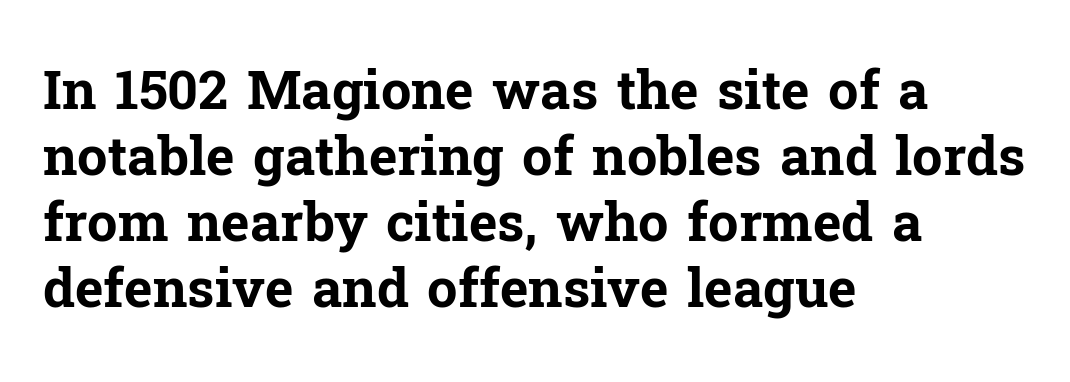
The image shows 54 px bold serif type, upright; set left-aligned, line spacing 1.22x, normal letter spacing, not underlined; low stroke contrast and a medium x-height.
